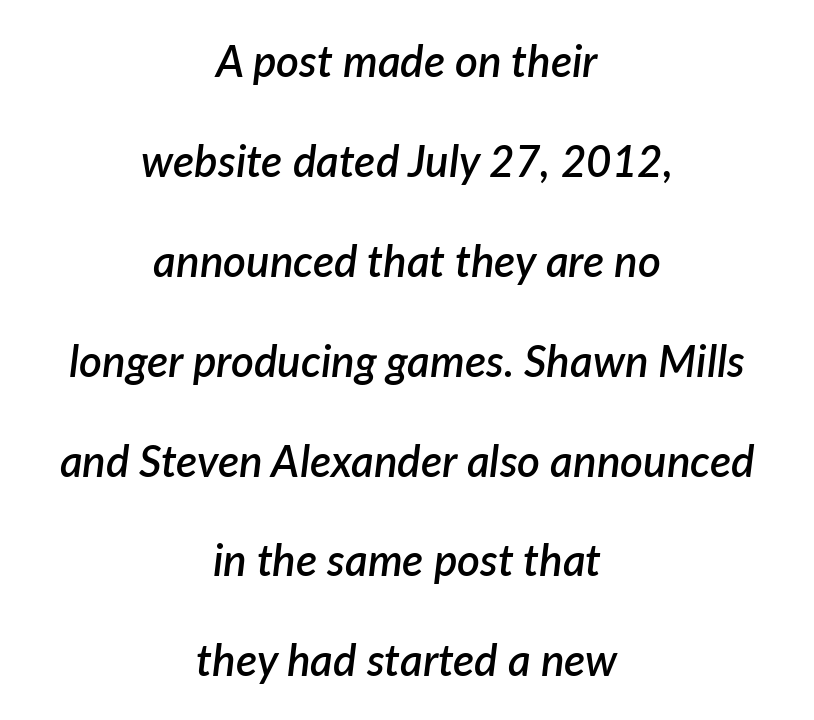
The image shows 44 px semibold type, italic (leaning right); set centered, loose line spacing (2.27x), normal letter spacing, not underlined; low stroke contrast and a medium x-height.
